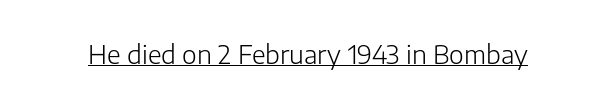
The image shows 25 px text type, upright; set normal letter spacing, underlined.
